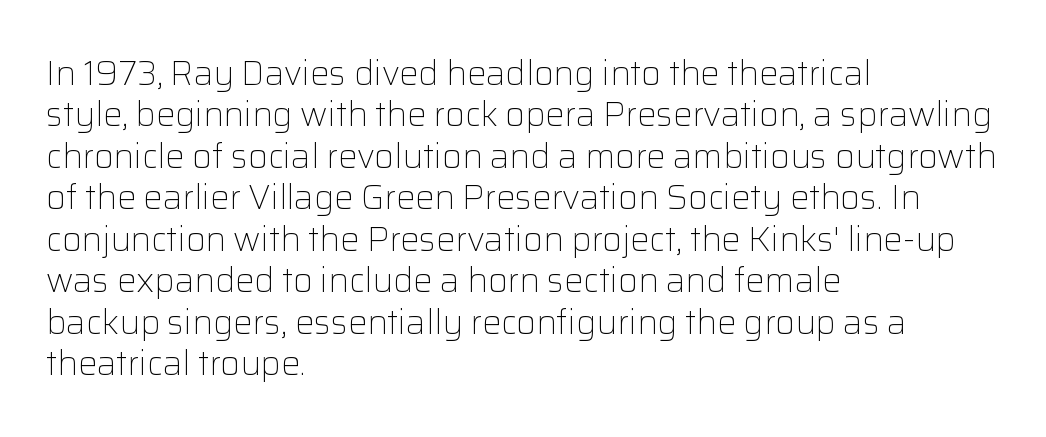
Q: Is the text bold? A: No.
Q: Is the text italic (slanted)? A: No, it is upright.
Q: Is the typeface a serif or a sans-serif typeface? A: Sans-serif.
Q: Is the text underlined? A: No.
Q: How is the paragraph aligned? A: Left-aligned.
Q: Is the spacing between letters normal or unusually wide? A: Normal.
Q: Width (condensed, normal, or wide)? A: Normal.
Q: Stroke contrast? A: Low.
Q: x-height? A: Medium.
Q: Monospaced? A: No.
